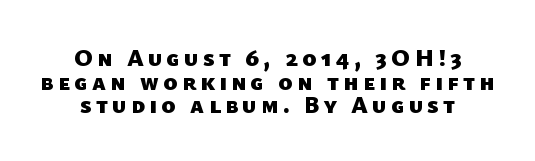
The image shows 24 px bold type; set tight line spacing (0.98x), not underlined.
